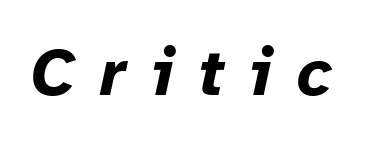
The image shows 67 px bold type, italic (leaning right); set unusually wide letter spacing (+0.37 em), not underlined; low stroke contrast and a medium x-height.
